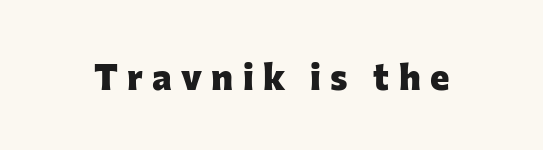
The image shows 37 px heavy sans-serif type, upright; set unusually wide letter spacing (+0.25 em), not underlined; low stroke contrast and a medium x-height.
